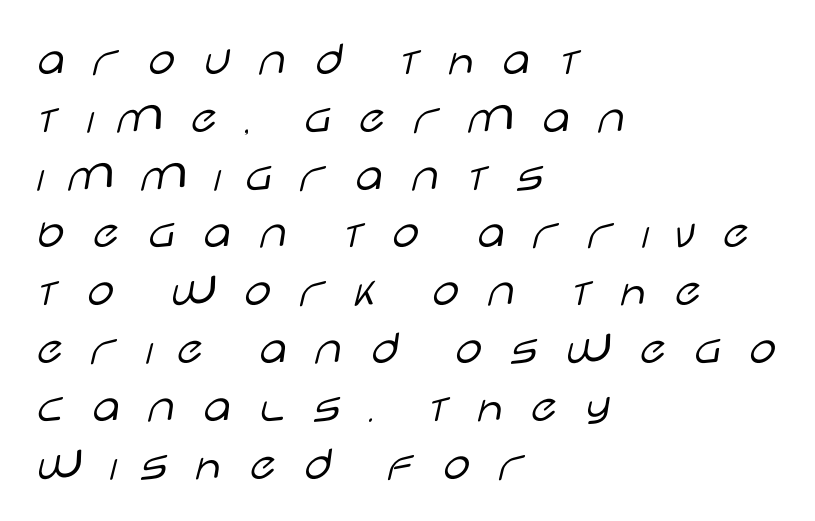
Q: Is the text bold? A: No.
Q: Is the text italic (slanted)? A: Yes.
Q: Is the typeface a serif or a sans-serif typeface? A: Sans-serif.
Q: Is the text underlined? A: No.
Q: How is the paragraph aligned? A: Left-aligned.
Q: Is the spacing between letters normal or unusually wide? A: Unusually wide.
Q: Width (condensed, normal, or wide)? A: Wide.
Q: Stroke contrast? A: Low.
Q: x-height? A: Large.
Q: Monospaced? A: No.
